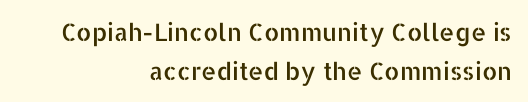
The typesetter chose a ragged-left arrangement here. Posture: upright roman. Is there much room between lines? A standard amount, neither cramped nor airy. Here the glyphs are tracked normally, forming tight word shapes. Underlining? Definitely not there.
